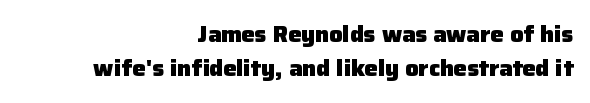
{"italic": "no", "bold": "yes", "underline": "no", "align": "right", "line_spacing": "normal", "line_spacing_ratio": 1.53, "letter_spacing": "normal", "letter_spacing_em": 0.0, "glyph_px": 22}
